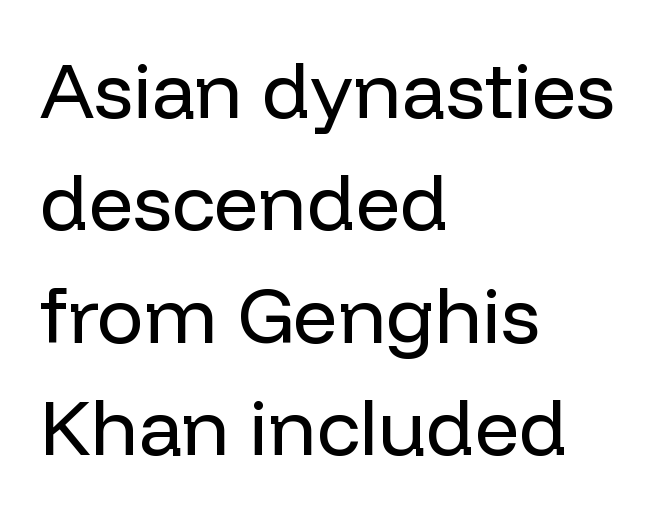
No feet cap the strokes, marking this as sans-serif type. Nobody touched the tracking dial on this one. The rag falls on the right side of this text block. Is this a fixed-width face? No — the glyphs have proportional, varying widths.
